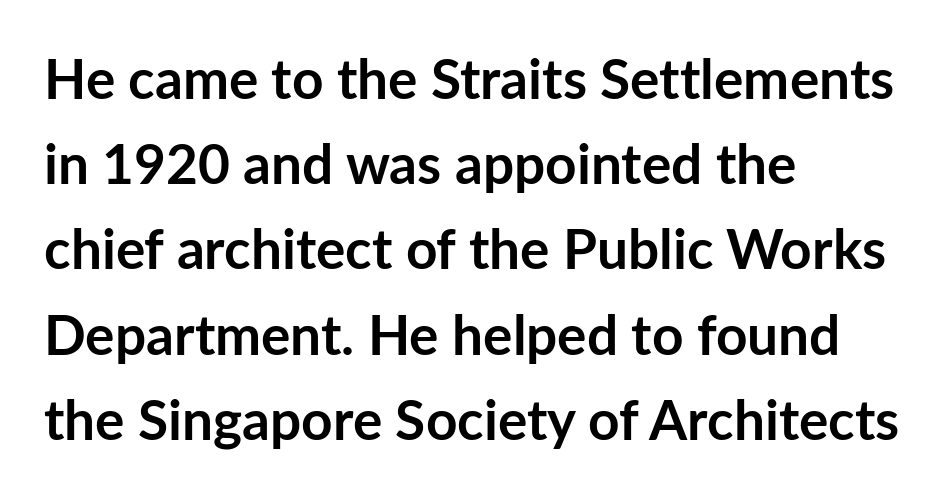
{"serif": "no", "italic": "no", "bold": "yes", "weight": "semibold", "width": "normal", "stroke_contrast": "low", "x_height": "medium", "monospaced": "no", "underline": "no", "align": "left", "line_spacing": "normal", "line_spacing_ratio": 1.55, "letter_spacing": "normal", "letter_spacing_em": 0.0, "glyph_px": 55}
